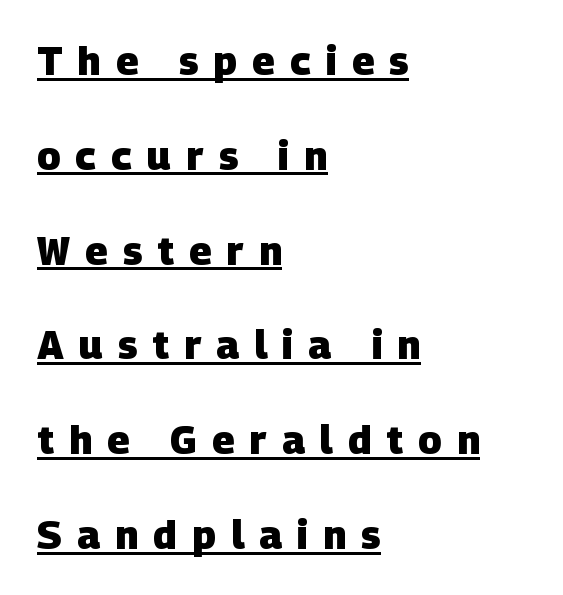
Q: Is the text bold? A: Yes.
Q: Is the typeface a serif or a sans-serif typeface? A: Sans-serif.
Q: Is the text underlined? A: Yes.
Q: How is the paragraph aligned? A: Left-aligned.
Q: Is the spacing between letters normal or unusually wide? A: Unusually wide.
Q: Is the spacing between lines tight, normal or loose? A: Loose.
Q: Width (condensed, normal, or wide)? A: Normal.
Q: Stroke contrast? A: Low.
Q: x-height? A: Large.
Q: Monospaced? A: No.
